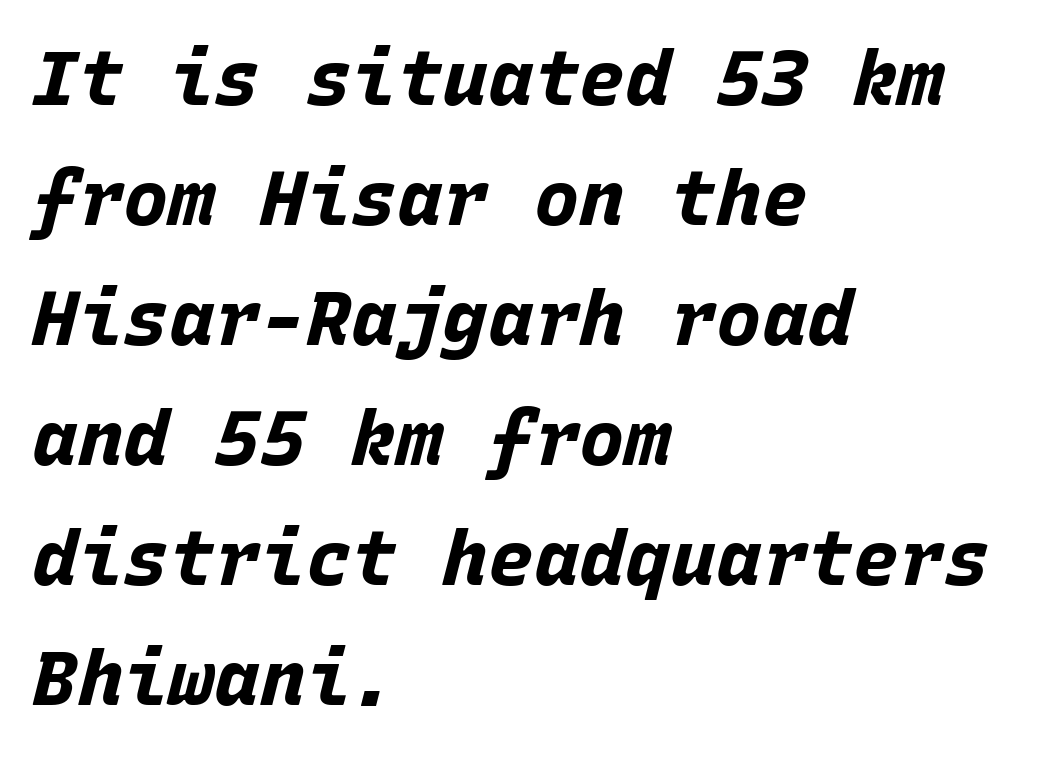
A classic flush-left, rag-right setting is used for this passage. Think of a typewriter: that constant character pitch is what you see here. Weight: bold. Summary of vertical rhythm: regular, with standard interline spacing.
